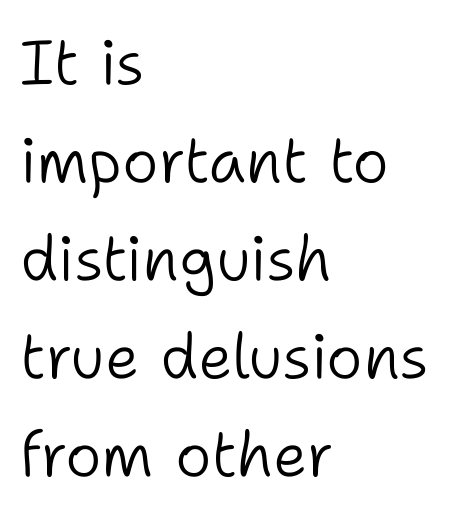
The type is set solid horizontally, with unmodified tracking. These lines sit exactly where default settings would place them. The space directly below the letters is spotless. A roman cut, with each character standing at attention. Weight: not bold — regular or lighter. Spacing verdict: proportional, widths tailored to each character.
